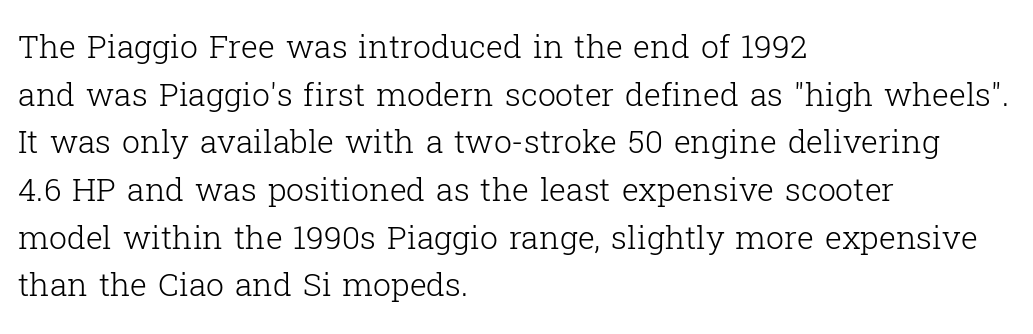
{"serif": "yes", "italic": "no", "bold": "no", "weight": "light", "width": "normal", "stroke_contrast": "low", "x_height": "medium", "monospaced": "no", "underline": "no", "align": "left", "line_spacing": "normal", "line_spacing_ratio": 1.49, "letter_spacing": "normal", "letter_spacing_em": 0.0, "glyph_px": 32}
